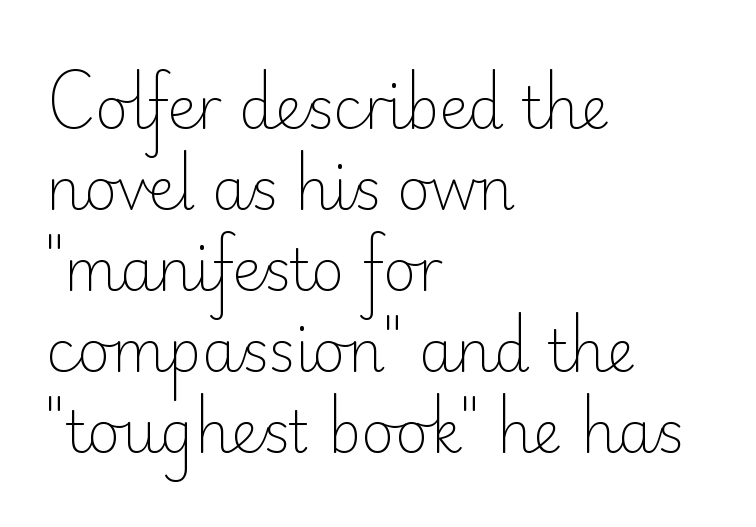
The image shows 57 px light sans-serif type, upright; set left-aligned, normal line spacing (1.42x), normal letter spacing, not underlined; low stroke contrast and a small x-height.
